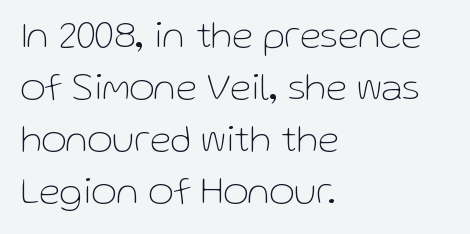
{"serif": "no", "italic": "no", "bold": "no", "weight": "thin", "width": "normal", "stroke_contrast": "low", "x_height": "medium", "monospaced": "no", "underline": "no", "align": "left", "line_spacing": "normal", "line_spacing_ratio": 1.33, "letter_spacing": "normal", "letter_spacing_em": 0.0, "glyph_px": 39}
